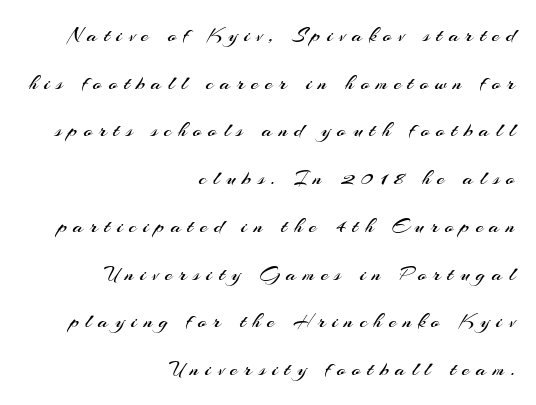
The image shows 22 px text type; set right-aligned, loose line spacing (2.17x), unusually wide letter spacing (+0.29 em), not underlined.
